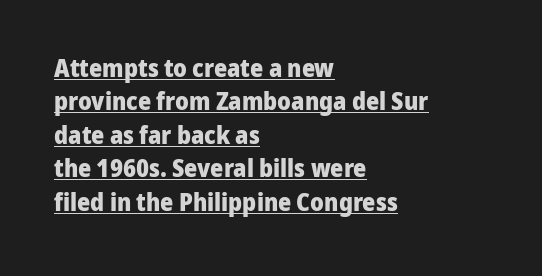
Q: Is the text bold? A: Yes.
Q: Is the text italic (slanted)? A: No, it is upright.
Q: Is the text underlined? A: Yes.
Q: How is the paragraph aligned? A: Left-aligned.
Q: Is the spacing between letters normal or unusually wide? A: Normal.
Q: Is the spacing between lines tight, normal or loose? A: Normal.
